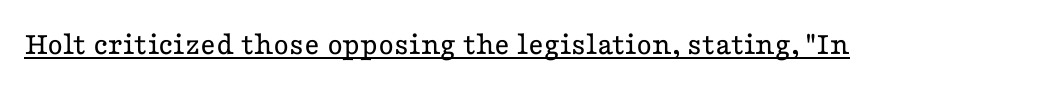
The text was rendered using a seriffed face with decorative stroke endings. Is there any slant? The stems are plumb. No extra ink here — the face is not bold. A typesetter would call this zero additional tracking. Glance below the letters and you will spot a drawn line.
